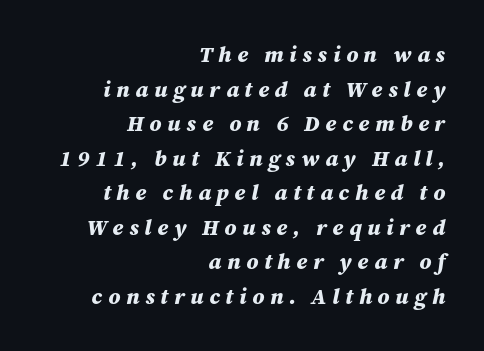
In terms of leading, this rendering sits right in the middle. Descender tails drop into unmarked territory. The type is letterspaced generously, with wide tracking. The font's italic variant was chosen for this text. Weight: bold. The text block is weighted toward the right margin, trailing off unevenly leftward.
